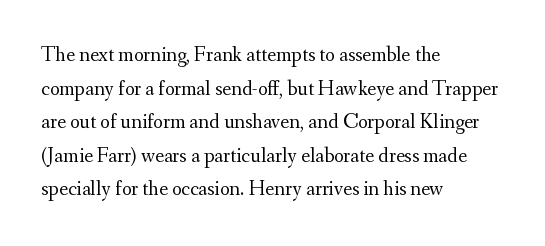
The font's upright variant was chosen for this text. Does the leading feel generous? No, just average. Letters rest on an invisible, unmarked baseline. Heft: none added — not bold. Typeset ragged right — the left edge is the straight one.
